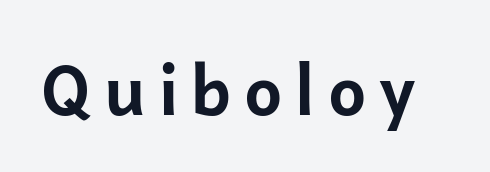
The typography opts for an upright posture over an oblique one. The glyphs have the mass of a bold cut. The space beneath each line is pristine and unruled. You could not count columns in this text — the font is proportionally spaced.
